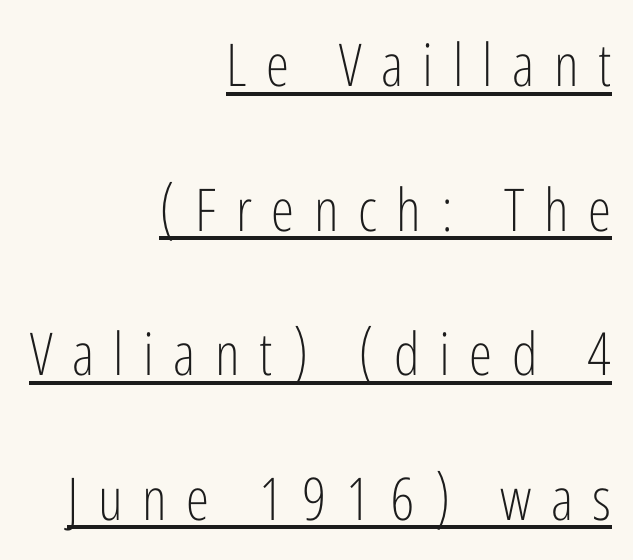
Q: Is the text bold? A: No.
Q: Is the text italic (slanted)? A: No, it is upright.
Q: Is the typeface a serif or a sans-serif typeface? A: Sans-serif.
Q: Is the text underlined? A: Yes.
Q: How is the paragraph aligned? A: Right-aligned.
Q: Is the spacing between letters normal or unusually wide? A: Unusually wide.
Q: Is the spacing between lines tight, normal or loose? A: Loose.
Q: Width (condensed, normal, or wide)? A: Condensed.
Q: Stroke contrast? A: Low.
Q: x-height? A: Medium.
Q: Monospaced? A: No.
